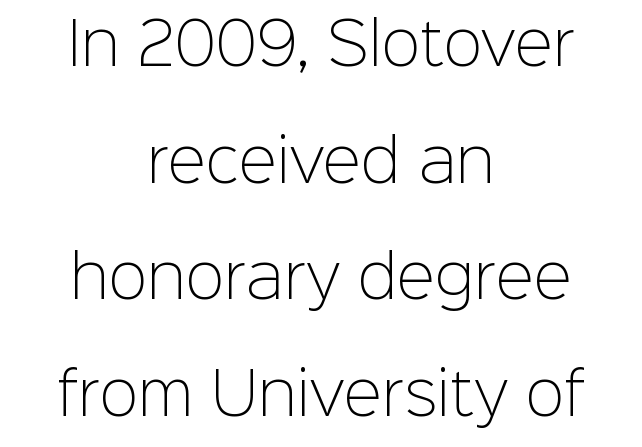
{"serif": "no", "italic": "no", "bold": "no", "weight": "light", "width": "normal", "stroke_contrast": "low", "x_height": "medium", "monospaced": "no", "underline": "no", "align": "center", "line_spacing": "loose", "line_spacing_ratio": 2.01, "letter_spacing": "normal", "letter_spacing_em": 0.0, "glyph_px": 58}
